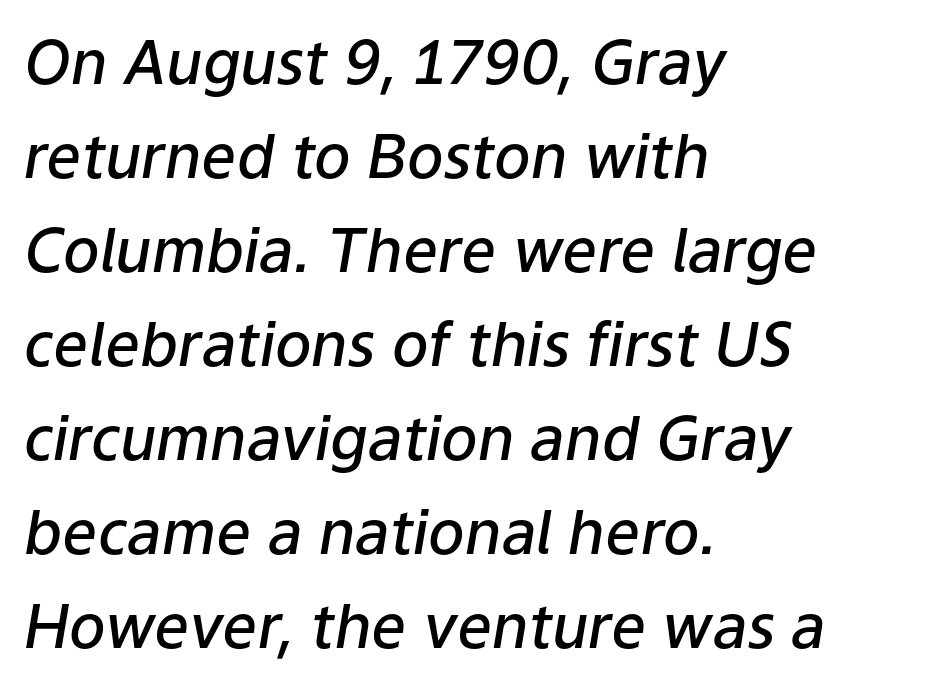
Q: Is the text bold? A: Semi-bold.
Q: Is the text italic (slanted)? A: Yes, it leans right by about 9 degrees.
Q: Is the text underlined? A: No.
Q: How is the paragraph aligned? A: Left-aligned.
Q: Is the spacing between letters normal or unusually wide? A: Normal.
Q: Is the spacing between lines tight, normal or loose? A: Normal.
Q: Width (condensed, normal, or wide)? A: Normal.
Q: Stroke contrast? A: Low.
Q: x-height? A: Medium.
Q: Monospaced? A: No.
